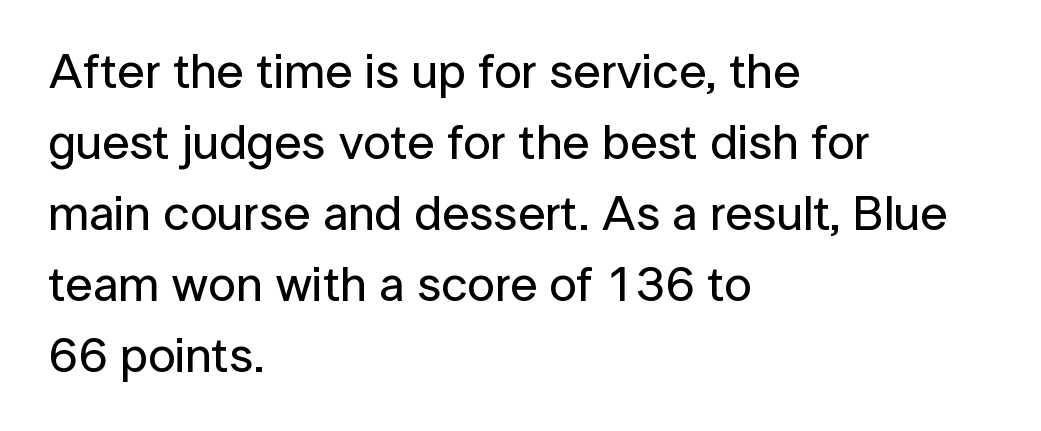
{"serif": "no", "italic": "no", "width": "normal", "stroke_contrast": "low", "x_height": "medium", "monospaced": "no", "underline": "no", "align": "left", "line_spacing": "normal", "line_spacing_ratio": 1.45, "letter_spacing": "normal", "letter_spacing_em": 0.0, "glyph_px": 49}
